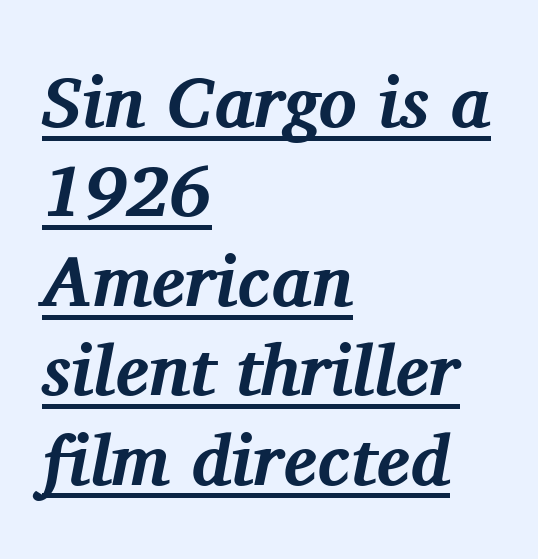
Q: Is the text bold? A: Yes.
Q: Is the text italic (slanted)? A: Yes, it leans right by about 11 degrees.
Q: Is the typeface a serif or a sans-serif typeface? A: Serif.
Q: Is the text underlined? A: Yes.
Q: How is the paragraph aligned? A: Left-aligned.
Q: Is the spacing between letters normal or unusually wide? A: Normal.
Q: Is the spacing between lines tight, normal or loose? A: Normal.
Q: Width (condensed, normal, or wide)? A: Normal.
Q: Stroke contrast? A: Medium.
Q: x-height? A: Medium.
Q: Monospaced? A: No.
